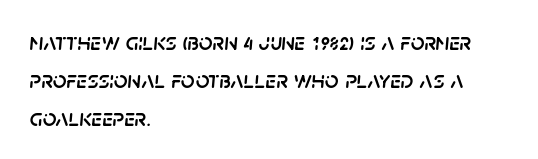
The image shows 24 px text type, italic (leaning right); set left-aligned, normal line spacing (1.58x), normal letter spacing, not underlined.
